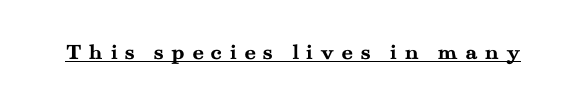
The image shows 23 px bold type, upright; set unusually wide letter spacing (+0.3 em), underlined.
